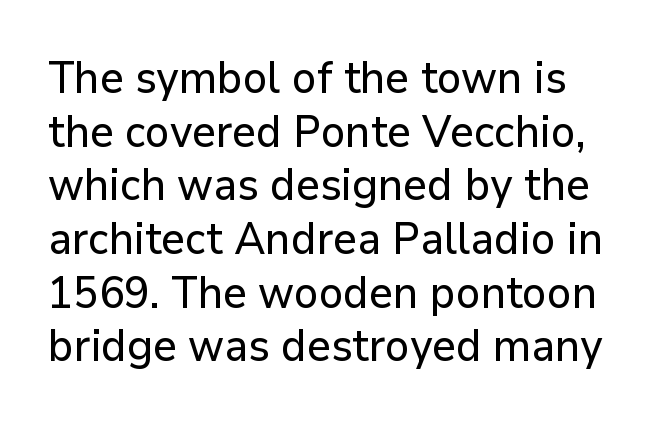
Q: Is the text italic (slanted)? A: No, it is upright.
Q: Is the typeface a serif or a sans-serif typeface? A: Sans-serif.
Q: Is the text underlined? A: No.
Q: Is the spacing between letters normal or unusually wide? A: Normal.
Q: Width (condensed, normal, or wide)? A: Normal.
Q: Stroke contrast? A: Low.
Q: x-height? A: Medium.
Q: Monospaced? A: No.
